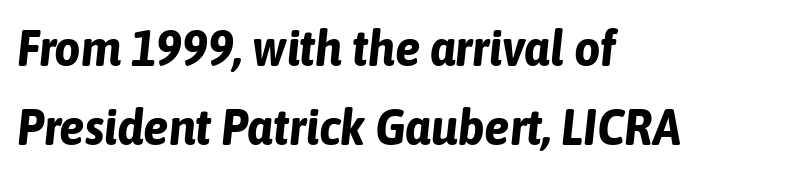
The image shows 51 px bold, condensed type, italic (leaning right); set left-aligned, normal line spacing (1.55x), normal letter spacing, not underlined; low stroke contrast and a medium x-height.
